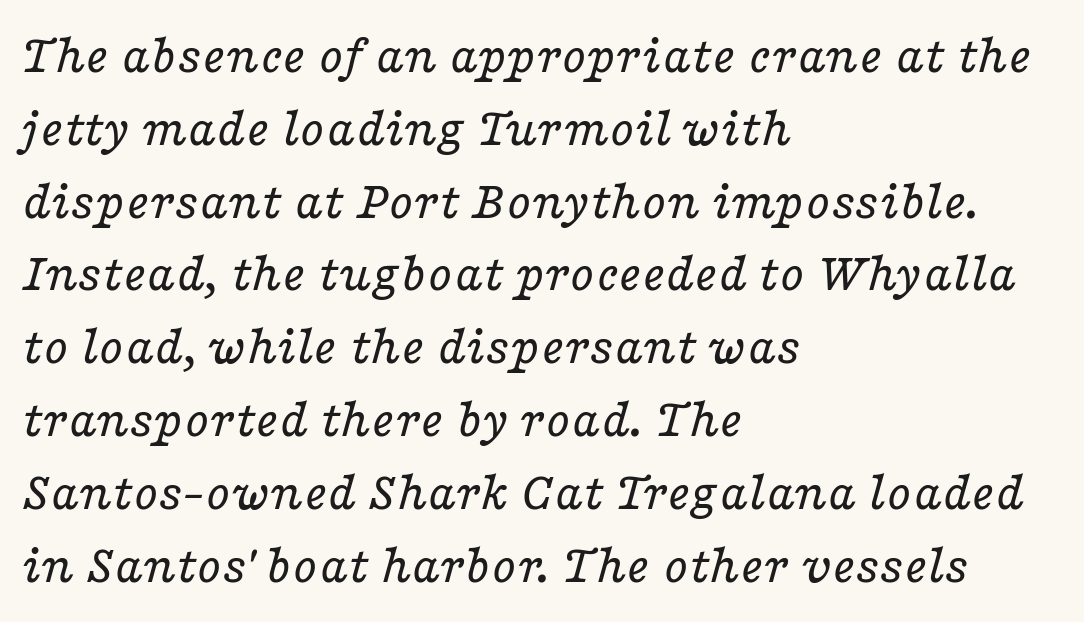
The image shows 56 px regular-weight, wide serif type, italic (leaning right); set left-aligned, normal line spacing (1.3x), normal letter spacing, not underlined; low stroke contrast and a medium x-height.
